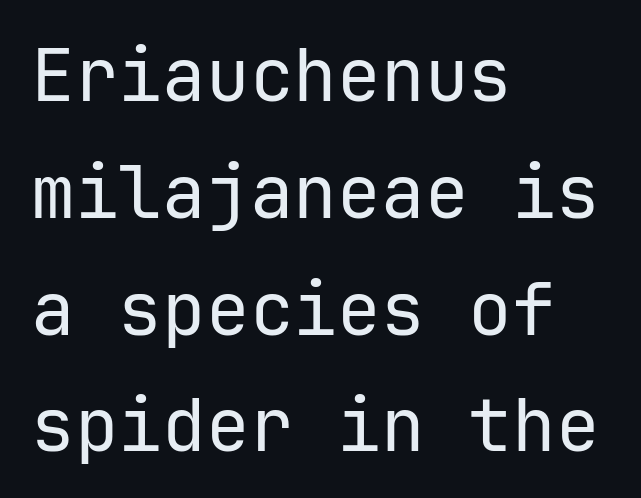
The zone under the glyphs is completely vacant. Regarding leading, the lines here are spaced in the standard way. Teacher's note: observe the even left margin — that is flush-left alignment. Letter spacing: default.
